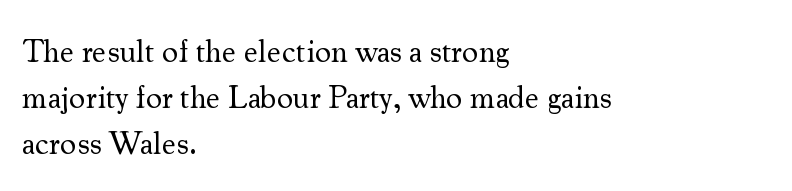
Do the characters align in a grid? No, the font is proportional. Unlike a clean sans, this face finishes its strokes with serifs. If you drew a line through each stem, it would be perfectly vertical. The words here are not underlined. The letterforms sit shoulder to shoulder at normal distance. Which margin do the lines hug? The left one — the right edge is uneven.
